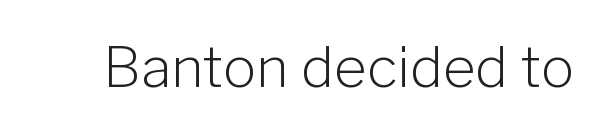
Q: Is the text bold? A: No.
Q: Is the text italic (slanted)? A: No, it is upright.
Q: Is the typeface a serif or a sans-serif typeface? A: Sans-serif.
Q: Is the text underlined? A: No.
Q: Is the spacing between letters normal or unusually wide? A: Normal.
Q: Width (condensed, normal, or wide)? A: Normal.
Q: Stroke contrast? A: Low.
Q: x-height? A: Medium.
Q: Monospaced? A: No.
